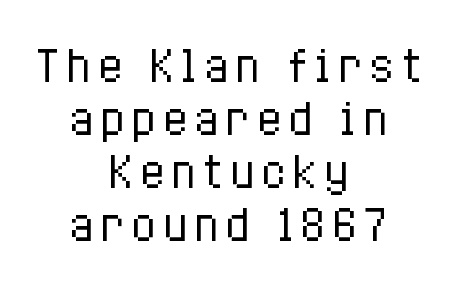
The passage shown is not underscored anywhere. A typesetter would call this proportional, since set widths differ per character. Vertical strokes here are truly vertical. The font sits on the lighter half of the weight spectrum, regular included. These lines are centered, leaving both edges ragged.
